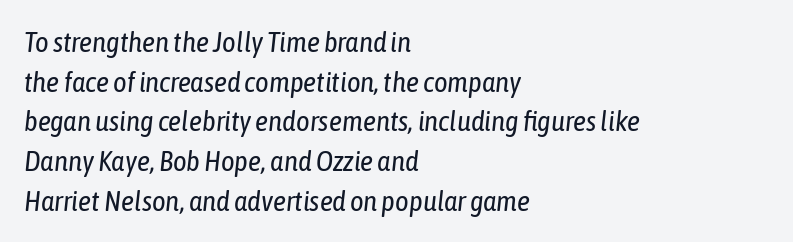
The image shows 29 px regular-weight, condensed type, italic (leaning right); set left-aligned, normal line spacing (1.37x), normal letter spacing, not underlined; low stroke contrast and a medium x-height.
